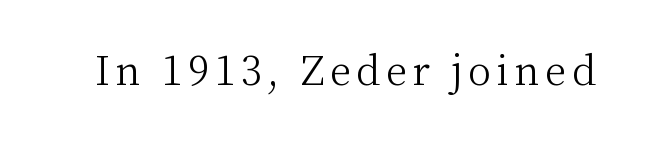
The image shows 39 px light serif type, upright; set not underlined; medium stroke contrast and a medium x-height.
